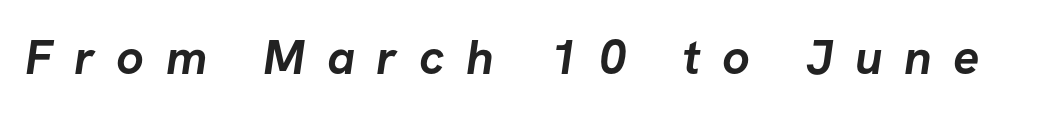
The specimen omits any rule beneath the text block's lines. This sample uses a sans-serif face. The characters look thick and weighty, a clear bold. Loose tracking; the words dissolve into strings of separated letters. Varying glyph widths throughout — classic text-font behaviour.
